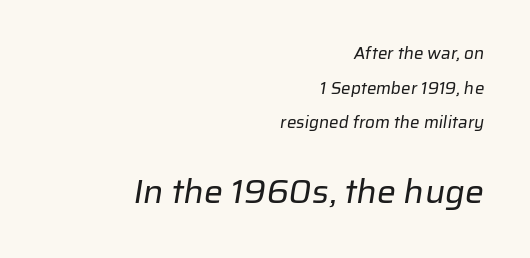
{"serif": "no", "bold": "no", "weight": "regular", "width": "normal", "stroke_contrast": "low", "x_height": "medium", "monospaced": "no", "underline": "no", "align": "right", "line_spacing": "loose", "line_spacing_ratio": 2.04, "letter_spacing": "normal", "letter_spacing_em": 0.0, "larger_block": "second", "size_ratio": 2.0, "glyph_px": 34}
